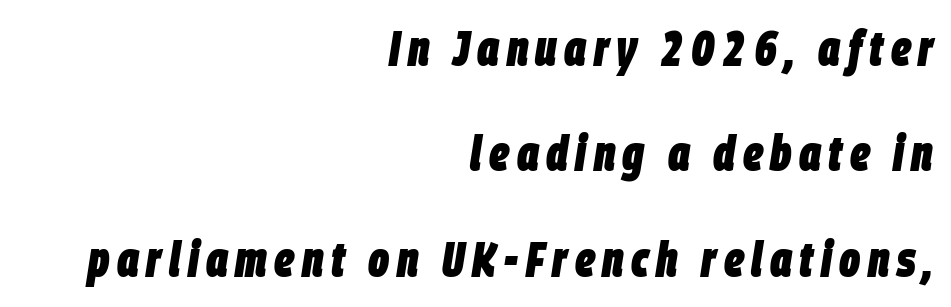
Do the characters align in a grid? No, the font is proportional. Successive baselines arrive slowly, with a big drop between each. Bold? Absolutely — the strokes are thick and heavy. The rendering applies a slant to the glyphs.
